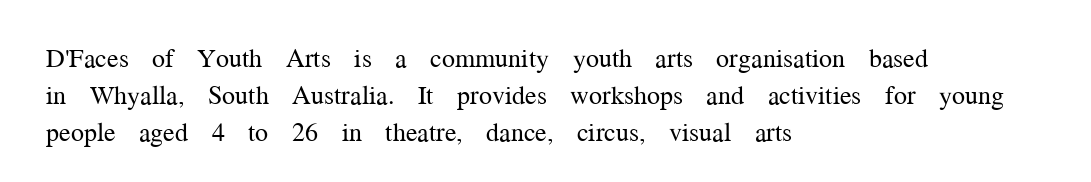
{"italic": "no", "bold": "no", "underline": "no", "align": "left", "line_spacing": "normal", "line_spacing_ratio": 1.42, "letter_spacing": "normal", "letter_spacing_em": 0.0, "glyph_px": 26}
